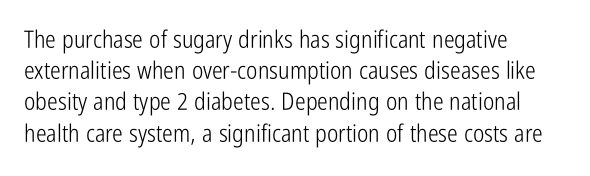
Q: Is the text bold? A: No.
Q: Is the text italic (slanted)? A: No, it is upright.
Q: Is the text underlined? A: No.
Q: How is the paragraph aligned? A: Left-aligned.
Q: Is the spacing between letters normal or unusually wide? A: Normal.
Q: Is the spacing between lines tight, normal or loose? A: Normal.
